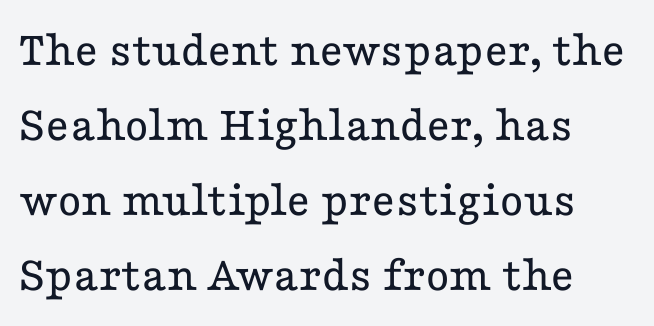
{"serif": "yes", "italic": "no", "bold": "no", "weight": "regular", "width": "wide", "stroke_contrast": "low", "x_height": "medium", "monospaced": "no", "underline": "no", "align": "left", "line_spacing": "normal", "line_spacing_ratio": 1.47, "letter_spacing": "normal", "letter_spacing_em": 0.0, "glyph_px": 51}
